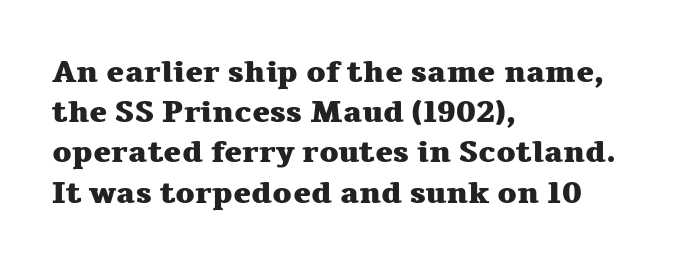
This sample is left-justified, so line endings fall wherever the words run out. Posture: upright roman. Heavy-handed strokes throughout: this text is bold. The block of text has a typical density, with ordinary space between rows. Glance below the letters and you will spot only blank space. Do the characters align in a grid? No, the font is proportional.
